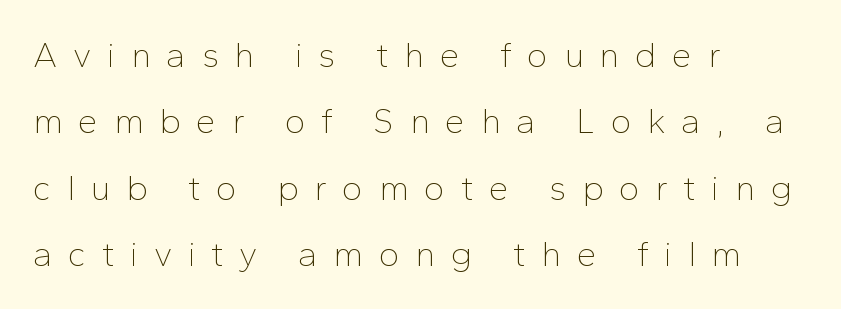
Think of a printed novel: that variable character pitch is what you see here. One-word summary of the alignment: left. Font category for this specimen: sans-serif. Does extra space separate the letters? Yes, quite a lot of it.
